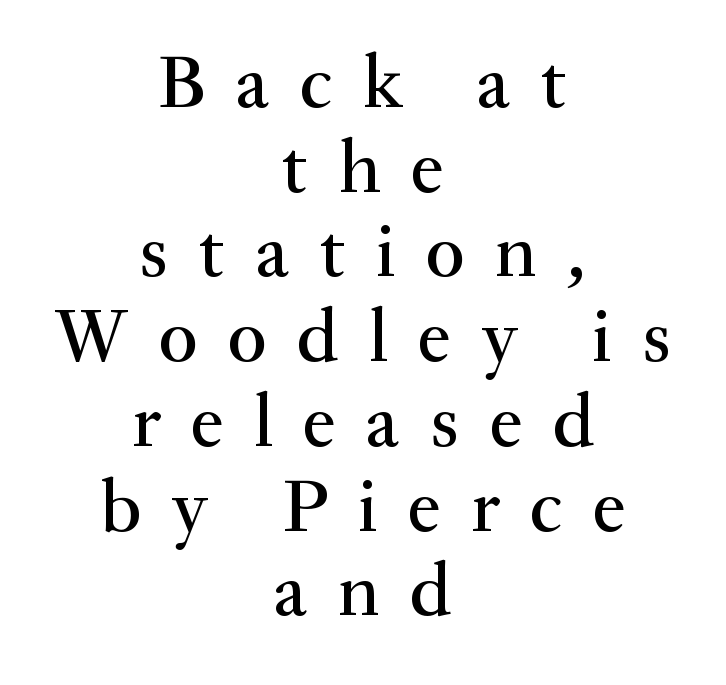
Q: Is the text italic (slanted)? A: No, it is upright.
Q: Is the typeface a serif or a sans-serif typeface? A: Serif.
Q: Is the text underlined? A: No.
Q: How is the paragraph aligned? A: Centered.
Q: Is the spacing between letters normal or unusually wide? A: Unusually wide.
Q: Is the spacing between lines tight, normal or loose? A: Tight.
Q: Width (condensed, normal, or wide)? A: Normal.
Q: Stroke contrast? A: Medium.
Q: x-height? A: Small.
Q: Monospaced? A: No.
